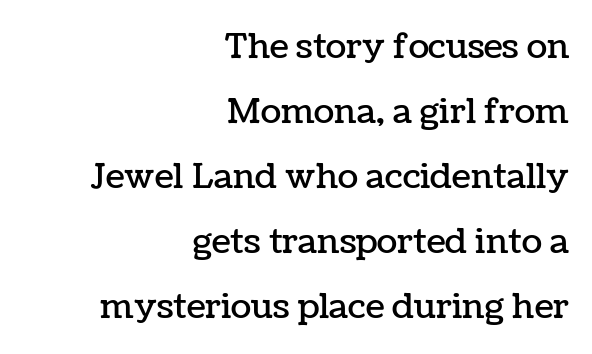
{"italic": "no", "width": "normal", "stroke_contrast": "low", "x_height": "medium", "monospaced": "no", "underline": "no", "align": "right", "line_spacing": "loose", "line_spacing_ratio": 1.91, "letter_spacing": "normal", "letter_spacing_em": 0.0, "glyph_px": 34}
